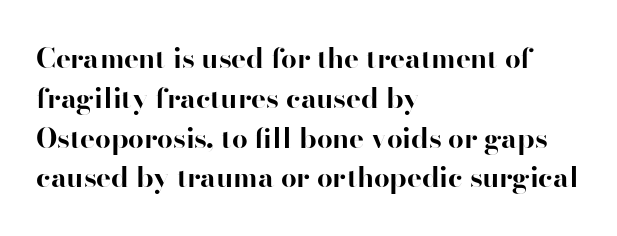
The image shows 28 px bold sans-serif type, upright; set left-aligned, normal line spacing (1.42x), normal letter spacing, not underlined; high stroke contrast and a small x-height.
